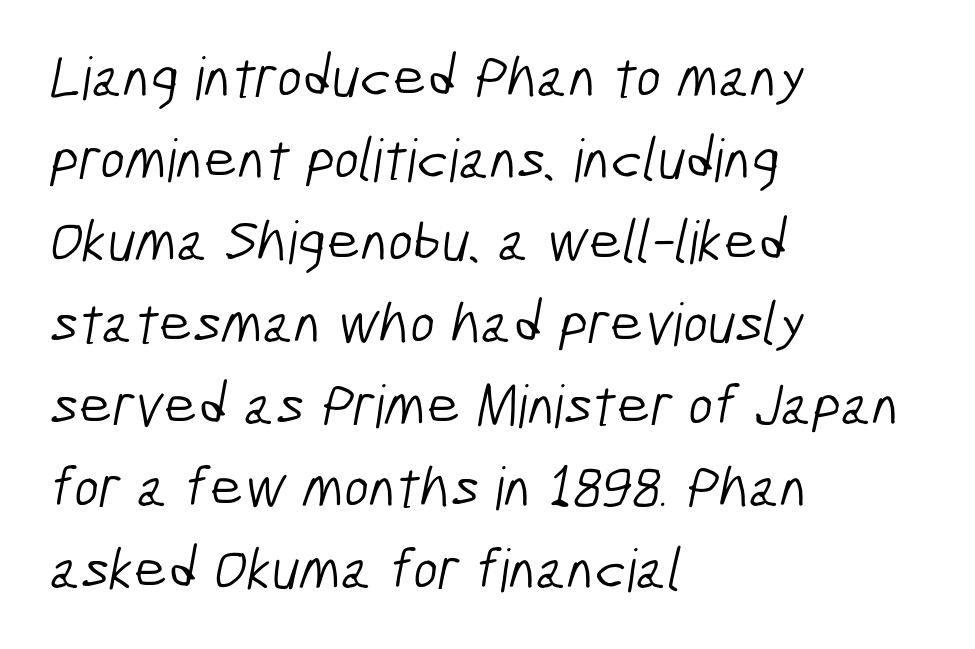
{"serif": "no", "bold": "no", "weight": "light", "width": "condensed", "stroke_contrast": "low", "x_height": "medium", "monospaced": "no", "underline": "no", "align": "left", "line_spacing": "normal", "line_spacing_ratio": 1.39, "letter_spacing": "normal", "letter_spacing_em": 0.0, "glyph_px": 59}
